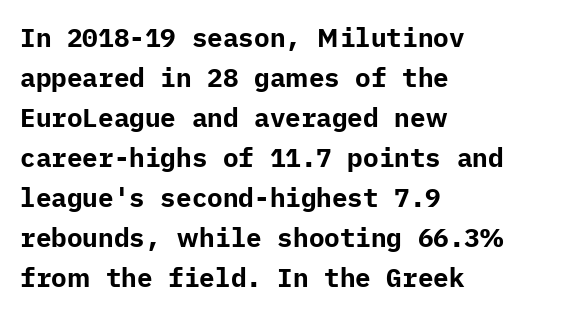
Q: Is the text bold? A: Yes.
Q: Is the text italic (slanted)? A: No, it is upright.
Q: Is the text underlined? A: No.
Q: How is the paragraph aligned? A: Left-aligned.
Q: Is the spacing between letters normal or unusually wide? A: Normal.
Q: Is the spacing between lines tight, normal or loose? A: Normal.
